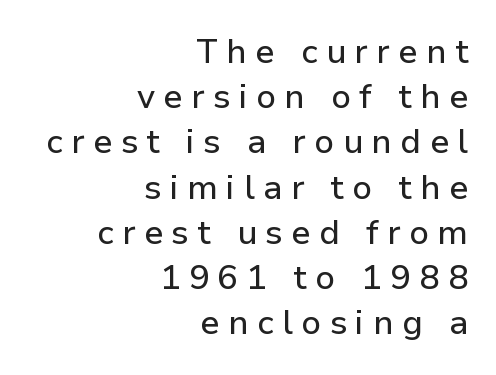
{"serif": "no", "italic": "no", "width": "normal", "stroke_contrast": "low", "x_height": "medium", "monospaced": "no", "underline": "no", "align": "right", "line_spacing": "normal", "line_spacing_ratio": 1.33, "letter_spacing": "wide", "letter_spacing_em": 0.25, "glyph_px": 34}
